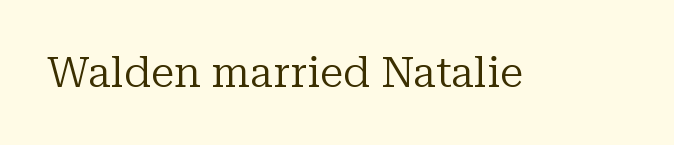
{"serif": "yes", "italic": "no", "bold": "no", "weight": "regular", "width": "normal", "stroke_contrast": "low", "x_height": "medium", "monospaced": "no", "underline": "no", "letter_spacing": "normal", "letter_spacing_em": 0.0, "glyph_px": 43}
